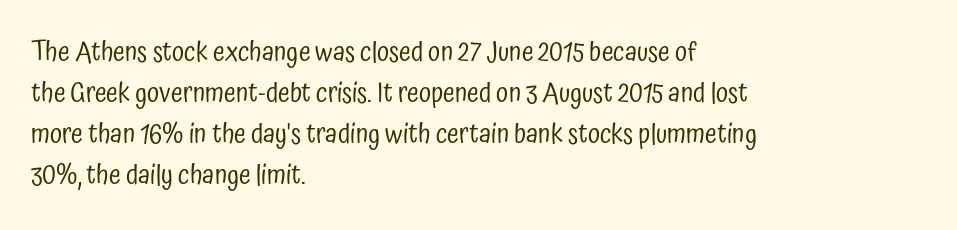
{"italic": "no", "bold": "no", "underline": "no", "align": "left", "line_spacing": "normal", "line_spacing_ratio": 1.52, "letter_spacing": "normal", "letter_spacing_em": 0.0, "glyph_px": 27}
